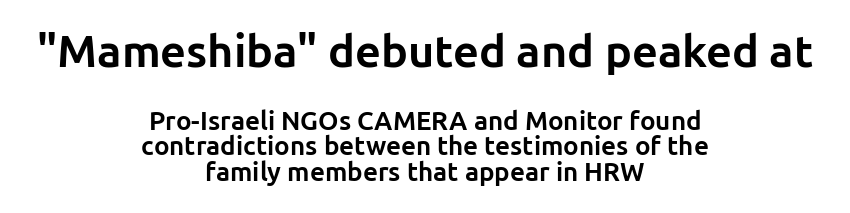
Think of a printed novel: that variable character pitch is what you see here. Interline gaps are noticeably narrow in this sample. Check the space under the baseline: it is left empty. The paragraph has two soft edges and a firm central axis.
